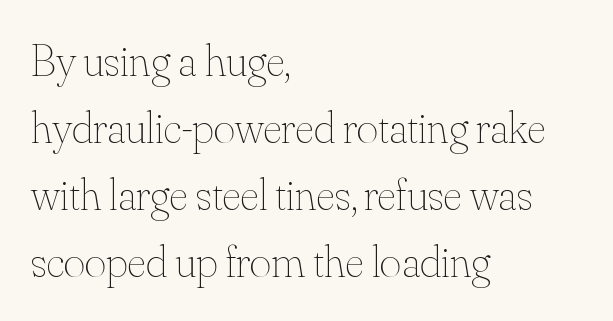
Note the varied advance widths — an 'i' is clearly narrower than an 'm'. When letters stand straight like this, we call the style roman or upright. A light-to-regular cut is what we see here. Glyph-to-glyph distance matches everyday printed text.
